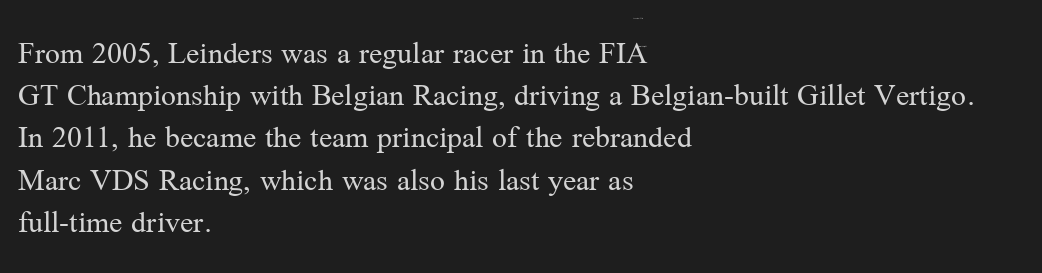
The image shows 33 px regular-weight serif type, upright; set left-aligned, normal line spacing (1.28x), normal letter spacing, not underlined; medium stroke contrast and a medium x-height.
